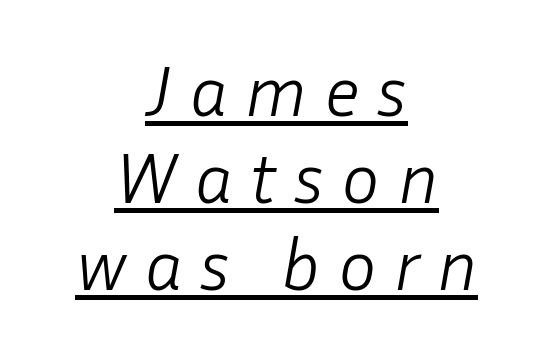
The image shows 72 px light type, italic (leaning right); set centered, line spacing 1.21x, unusually wide letter spacing (+0.24 em), underlined; low stroke contrast and a medium x-height.
